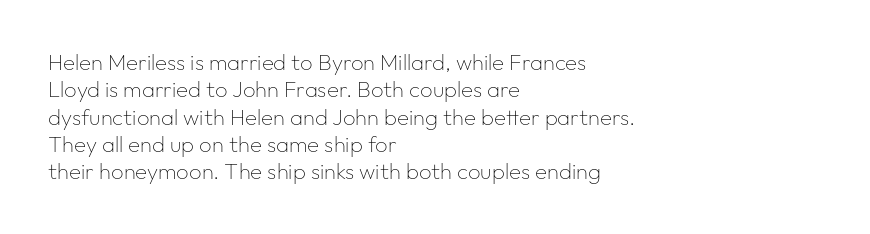
{"italic": "no", "bold": "no", "underline": "no", "align": "left", "line_spacing_ratio": 1.24, "letter_spacing": "normal", "letter_spacing_em": 0.0, "glyph_px": 22}
